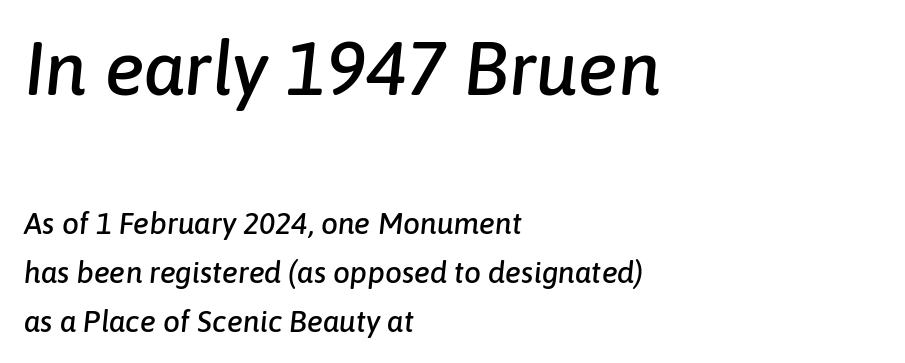
Q: Is the text italic (slanted)? A: Yes, it leans right by about 6 degrees.
Q: Is the text underlined? A: No.
Q: How is the paragraph aligned? A: Left-aligned.
Q: Is the spacing between letters normal or unusually wide? A: Normal.
Q: Is the spacing between lines tight, normal or loose? A: Normal.
Q: Which block of text is set in a larger size, the first (top) or the second (bottom)? A: The first (top) one.
Q: Width (condensed, normal, or wide)? A: Normal.
Q: Stroke contrast? A: Low.
Q: x-height? A: Medium.
Q: Monospaced? A: No.
